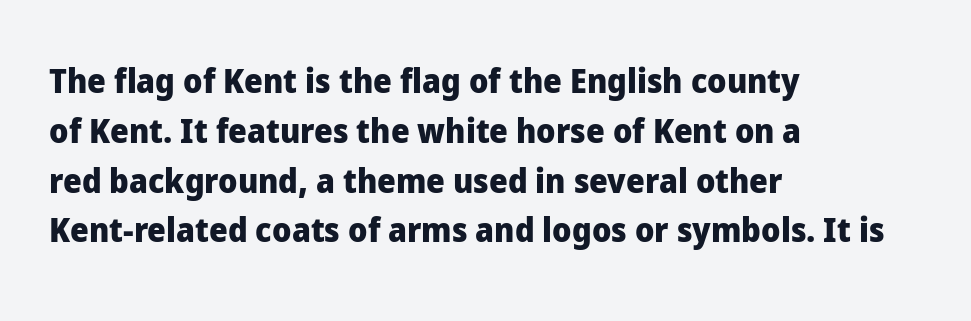
The image shows 33 px heavy sans-serif type, upright; set left-aligned, normal line spacing (1.51x), normal letter spacing, not underlined; low stroke contrast and a medium x-height.
